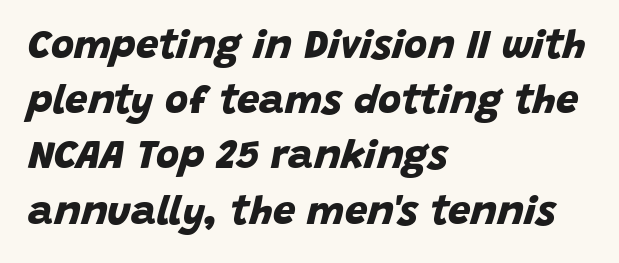
The image shows 40 px bold sans-serif type; set left-aligned, normal line spacing (1.38x), normal letter spacing, not underlined; low stroke contrast and a large x-height.
